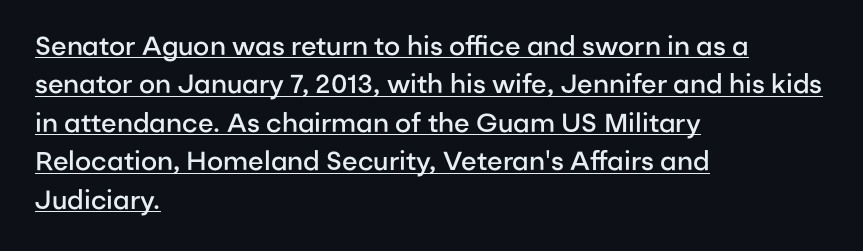
Students, note that the glyphs here touch the page at normal intervals. These lines carry some extra weight — a demibold, not a full bold. Does the leading feel generous? No, just average. The setting favours the left margin, as ordinary paragraphs usually do. The type sits square on the baseline with zero lean.
